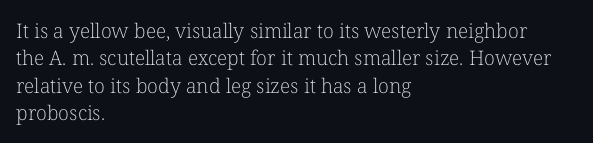
{"italic": "no", "bold": "no", "underline": "no", "align": "left", "line_spacing": "normal", "line_spacing_ratio": 1.37, "letter_spacing": "normal", "letter_spacing_em": 0.0, "glyph_px": 20}
